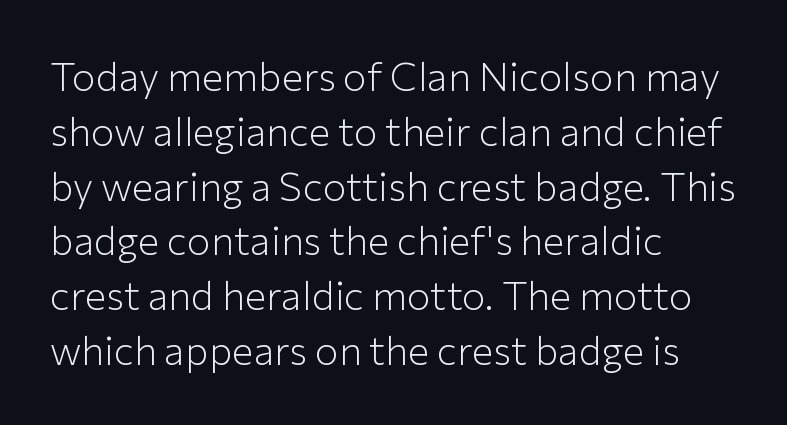
{"serif": "no", "italic": "no", "bold": "no", "weight": "light", "width": "normal", "stroke_contrast": "low", "x_height": "medium", "monospaced": "no", "underline": "no", "align": "left", "line_spacing": "normal", "line_spacing_ratio": 1.37, "letter_spacing": "normal", "letter_spacing_em": 0.0, "glyph_px": 40}
